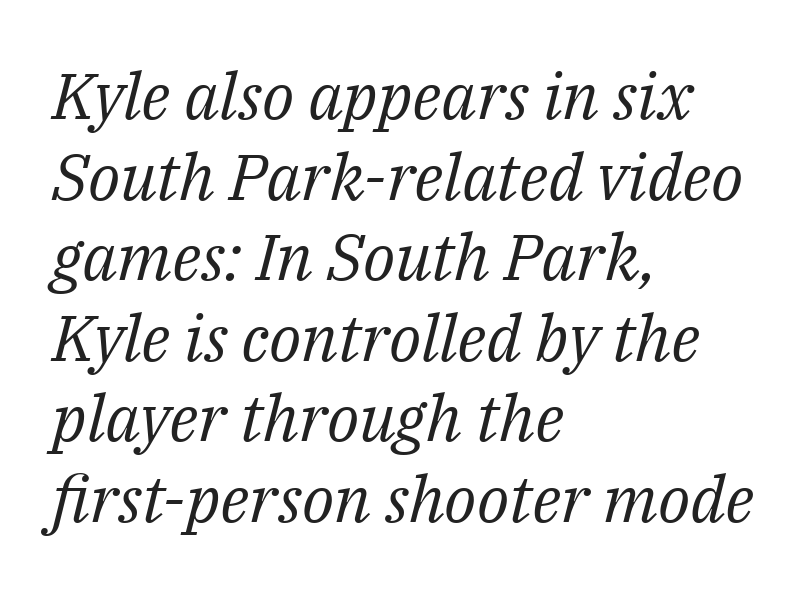
Where is the straight margin? On the left. These lines are composed in type with serifs. Proportional: the letters do not fall into vertical columns. Look at the tracking — it's just the regular setting, nothing added. Stems here are at most as thick as an everyday book face. The passage shown leans; its letterforms are oblique.
